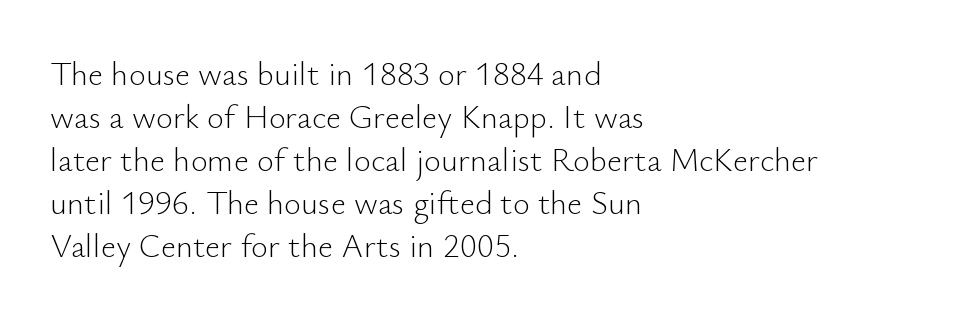
Each row of text sits above clean, open space. These lines are rendered in a variable-pitch font. Characters follow at the spacing the type designer built in. Is there much room between lines? A standard amount, neither cramped nor airy.
